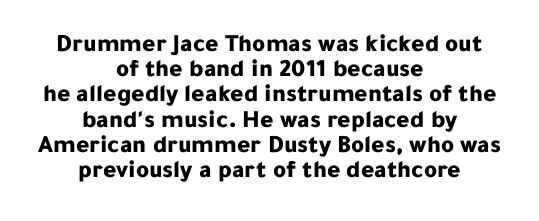
Rule under the text: the space is simply empty. The letters sit at their default tracking, neither squeezed nor spread. Notice how descenders almost collide with the ascenders below — that's tight leading. Leftover space on each line is divided equally before and after the words.
